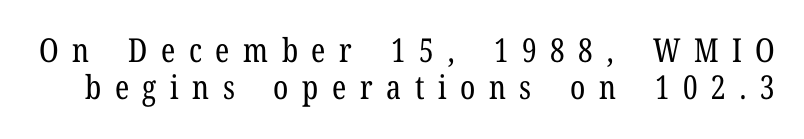
Q: Is the text bold? A: No.
Q: Is the text italic (slanted)? A: No, it is upright.
Q: Is the typeface a serif or a sans-serif typeface? A: Serif.
Q: Is the text underlined? A: No.
Q: Is the spacing between letters normal or unusually wide? A: Unusually wide.
Q: Is the spacing between lines tight, normal or loose? A: Tight.
Q: Width (condensed, normal, or wide)? A: Condensed.
Q: Stroke contrast? A: Low.
Q: x-height? A: Medium.
Q: Monospaced? A: No.
